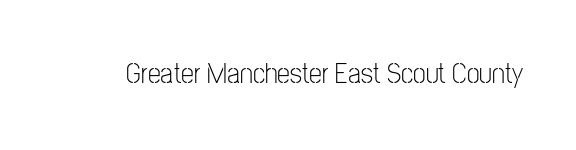
Do the characters align in a grid? No, the font is proportional. The specimen reads as upright at a glance. The tracking reads as untouched default to a designer's eye. Serifs: no, the terminals of the letterforms are clean. Stems and bowls with no extra thickness — not bold.
